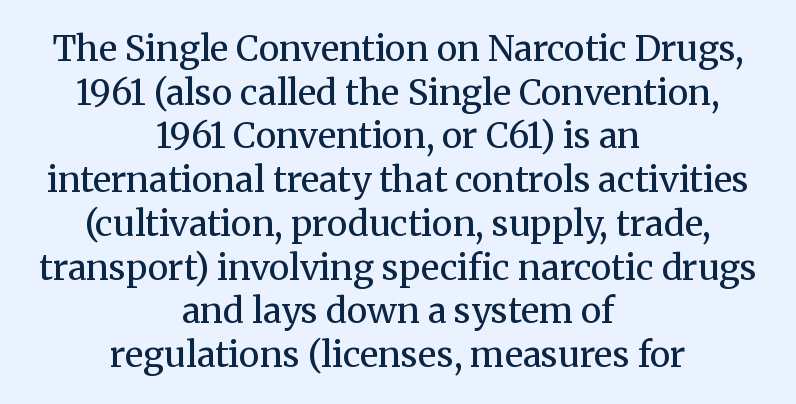
The image shows 35 px regular-weight serif type, upright; set centered, normal line spacing (1.25x), normal letter spacing, not underlined; medium stroke contrast and a medium x-height.
